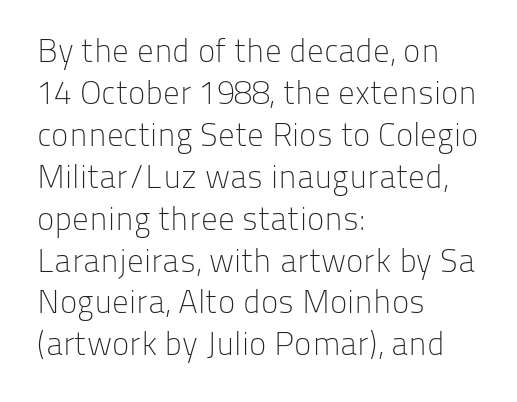
Type style note: lacks serifs. Evenly set lines give the paragraph a standard silhouette. The string is rendered with underlining switched off. Does extra space separate the letters? No, they use regular spacing. In CSS terms this would be text-align: left. Ascenders rise straight up at ninety degrees.
